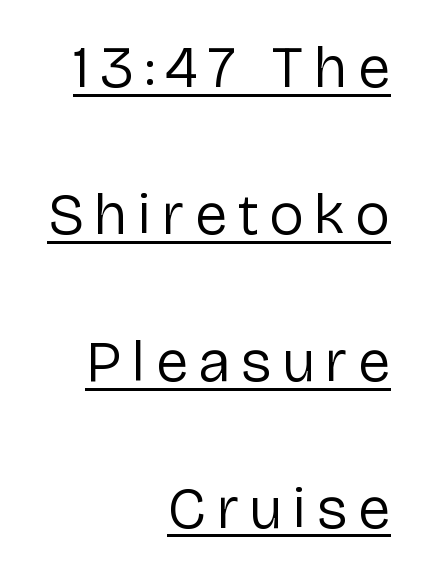
{"serif": "no", "italic": "no", "bold": "no", "weight": "regular", "width": "normal", "stroke_contrast": "low", "x_height": "medium", "monospaced": "no", "underline": "yes", "align": "right", "line_spacing": "loose", "line_spacing_ratio": 2.49, "glyph_px": 59}
